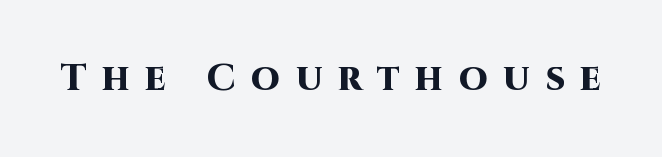
Here the designer chose a conventional face with non-uniform glyph widths. Strong, thick strokes mark this as bold type. The typography opts for an upright posture over an oblique one. The strip under each line holds only bare page. The designer went with a sans here, leaving each stem footless.
